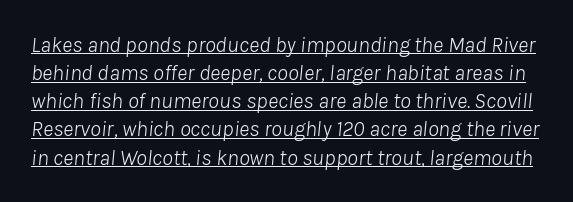
Q: Is the text bold? A: No.
Q: Is the text italic (slanted)? A: Yes, it leans right by about 8 degrees.
Q: Is the text underlined? A: Yes.
Q: Is the spacing between letters normal or unusually wide? A: Normal.
Q: Is the spacing between lines tight, normal or loose? A: Normal.
